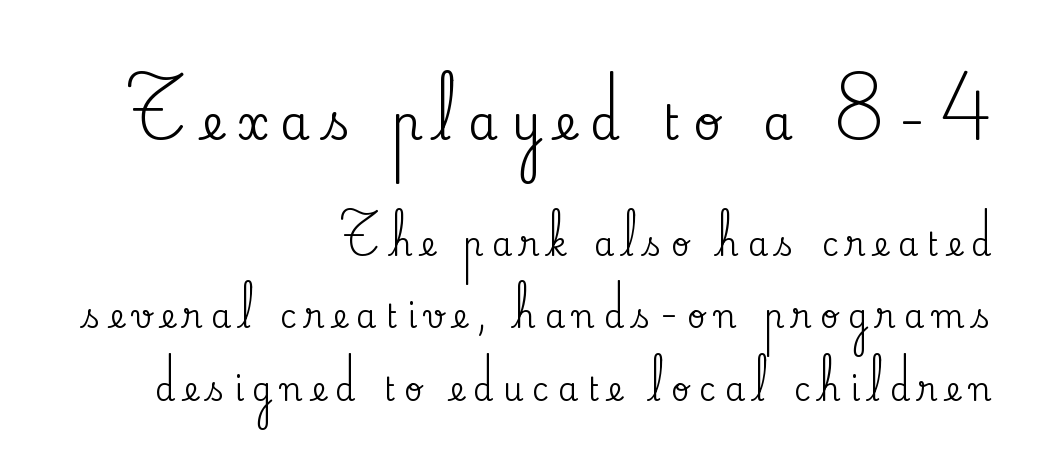
Q: Is the text italic (slanted)? A: No, it is upright.
Q: Is the typeface a serif or a sans-serif typeface? A: Serif.
Q: Is the text underlined? A: No.
Q: How is the paragraph aligned? A: Right-aligned.
Q: Is the spacing between letters normal or unusually wide? A: Unusually wide.
Q: Is the spacing between lines tight, normal or loose? A: Loose.
Q: Which block of text is set in a larger size, the first (top) or the second (bottom)? A: The first (top) one.
Q: Width (condensed, normal, or wide)? A: Normal.
Q: Stroke contrast? A: Medium.
Q: x-height? A: Small.
Q: Monospaced? A: No.
